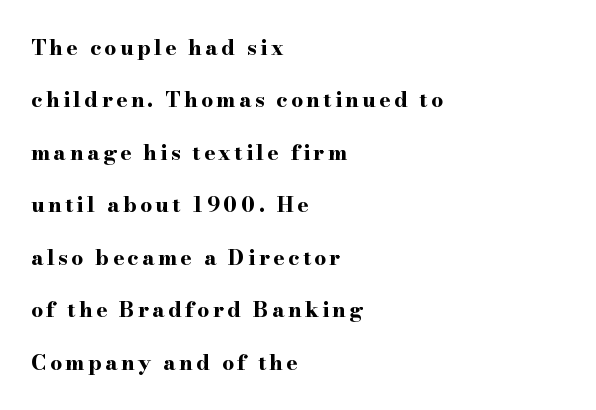
Q: Is the text bold? A: Yes.
Q: Is the text italic (slanted)? A: No, it is upright.
Q: Is the text underlined? A: No.
Q: How is the paragraph aligned? A: Left-aligned.
Q: Is the spacing between lines tight, normal or loose? A: Loose.
